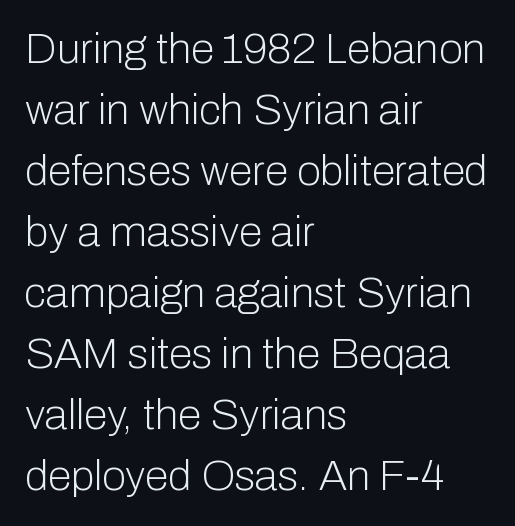
{"serif": "no", "italic": "no", "bold": "no", "weight": "light", "width": "normal", "stroke_contrast": "low", "x_height": "medium", "monospaced": "no", "underline": "no", "align": "left", "line_spacing": "normal", "line_spacing_ratio": 1.42, "letter_spacing": "normal", "letter_spacing_em": 0.0, "glyph_px": 43}
